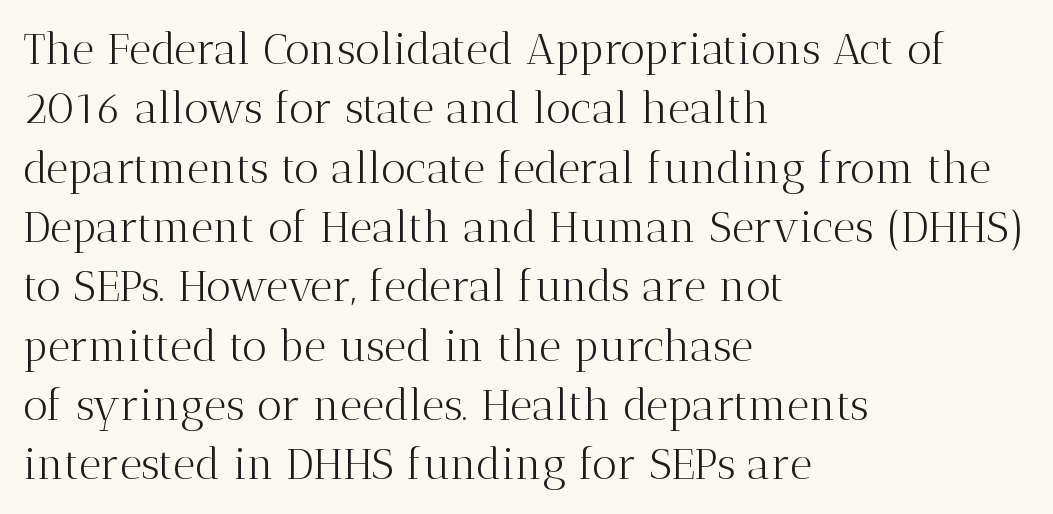
{"serif": "yes", "italic": "no", "bold": "no", "weight": "light", "width": "normal", "stroke_contrast": "medium", "x_height": "medium", "monospaced": "no", "underline": "no", "align": "left", "line_spacing": "normal", "line_spacing_ratio": 1.38, "letter_spacing": "normal", "letter_spacing_em": 0.0, "glyph_px": 43}
